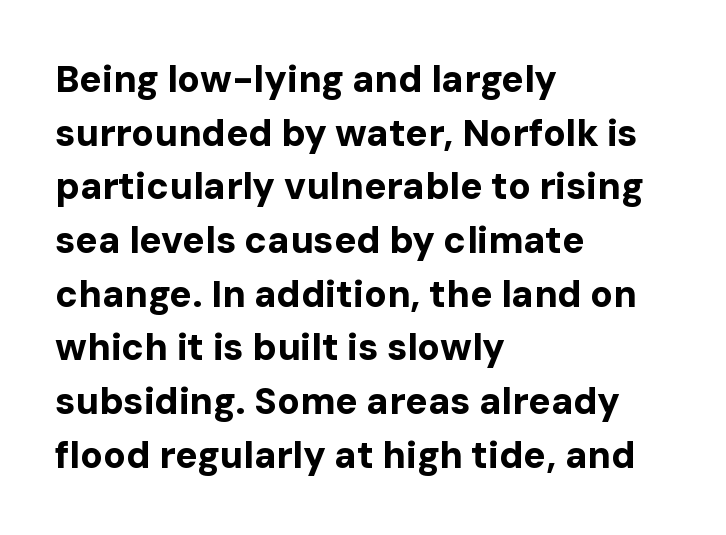
{"serif": "no", "italic": "no", "bold": "yes", "weight": "bold", "width": "normal", "stroke_contrast": "low", "x_height": "medium", "monospaced": "no", "underline": "no", "align": "left", "line_spacing": "normal", "line_spacing_ratio": 1.45, "letter_spacing": "normal", "letter_spacing_em": 0.0, "glyph_px": 37}
